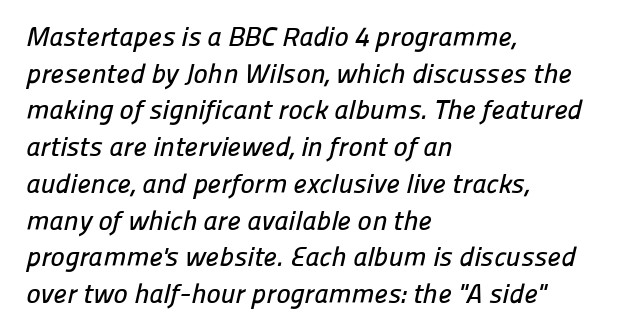
Q: Is the text underlined? A: No.
Q: How is the paragraph aligned? A: Left-aligned.
Q: Is the spacing between letters normal or unusually wide? A: Normal.
Q: Is the spacing between lines tight, normal or loose? A: Normal.
